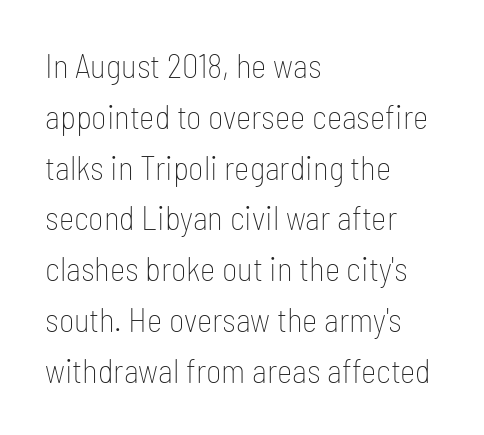
What stands out about the letter spacing? Nothing — it is the standard amount. The lines sit at an ordinary, default distance from one another. No italicization has been applied; the sample stays upright. The string is rendered with underlining switched off. Short and long lines alike share a common starting point at left. Caption: face not bold, strokes unweighted.
